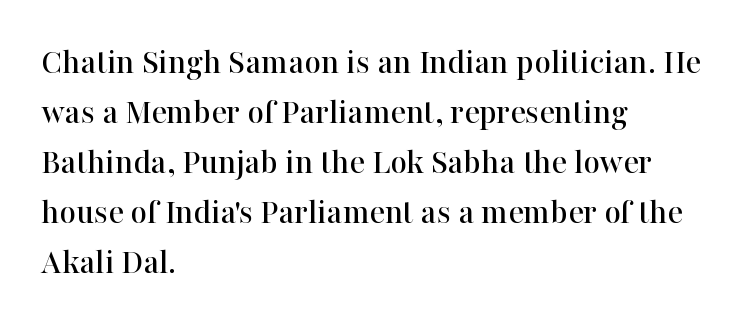
Q: Is the text italic (slanted)? A: No, it is upright.
Q: Is the typeface a serif or a sans-serif typeface? A: Serif.
Q: Is the text underlined? A: No.
Q: How is the paragraph aligned? A: Left-aligned.
Q: Is the spacing between letters normal or unusually wide? A: Normal.
Q: Is the spacing between lines tight, normal or loose? A: Normal.
Q: Width (condensed, normal, or wide)? A: Normal.
Q: Stroke contrast? A: High.
Q: x-height? A: Medium.
Q: Monospaced? A: No.
